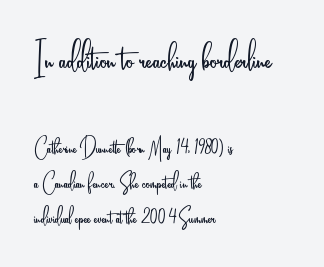
The image shows 46 px light, condensed sans-serif type; set left-aligned, normal line spacing (1.35x), normal letter spacing, not underlined; the first (top) block is 1.77x larger; low stroke contrast and a small x-height.
